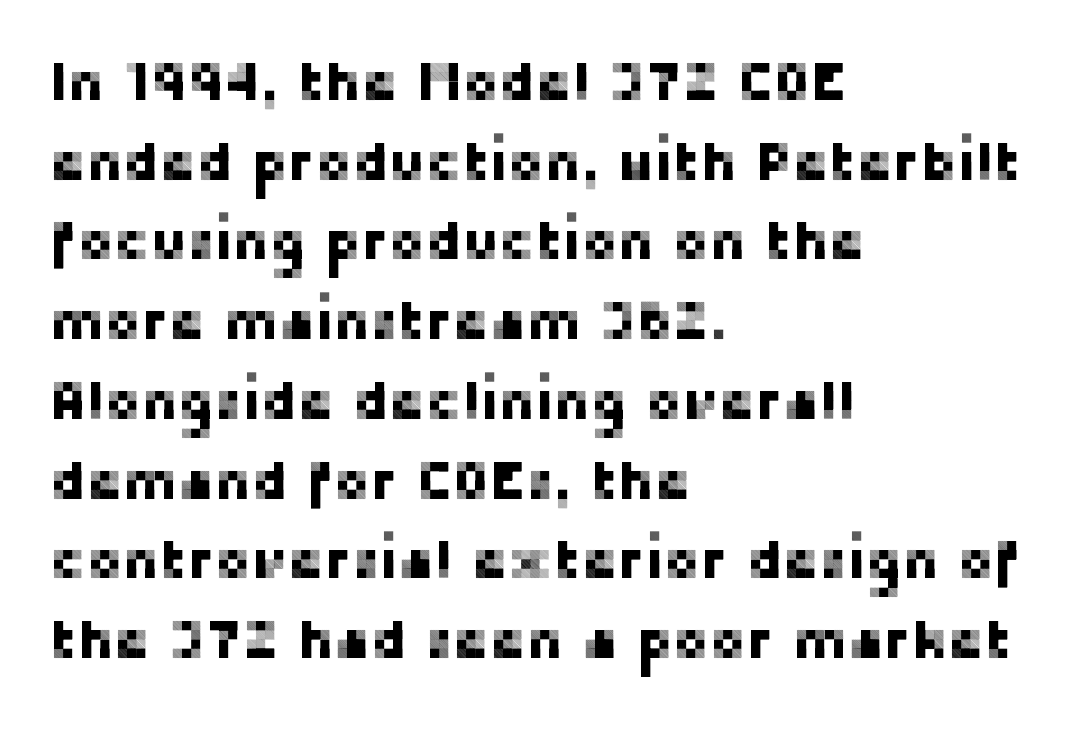
Q: Is the text italic (slanted)? A: No, it is upright.
Q: Is the typeface a serif or a sans-serif typeface? A: Sans-serif.
Q: Is the text underlined? A: No.
Q: How is the paragraph aligned? A: Left-aligned.
Q: Is the spacing between letters normal or unusually wide? A: Normal.
Q: Is the spacing between lines tight, normal or loose? A: Normal.
Q: Width (condensed, normal, or wide)? A: Normal.
Q: Stroke contrast? A: Low.
Q: x-height? A: Medium.
Q: Monospaced? A: No.
